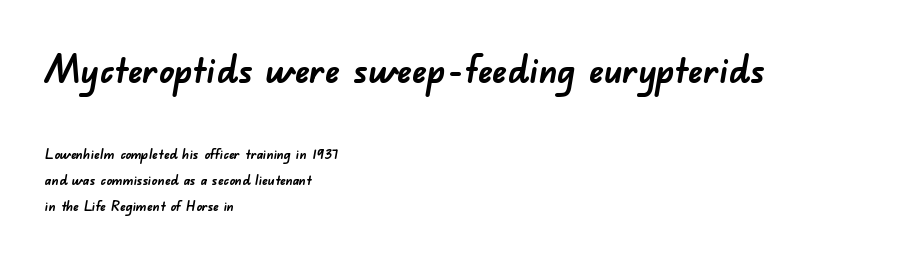
Heavy, bold letterforms. Size hierarchy here favors the leading block over the trailing one. Note the varied advance widths — an 'i' is clearly narrower than an 'm'. Letterform terminals end flat and unadorned throughout the passage.
